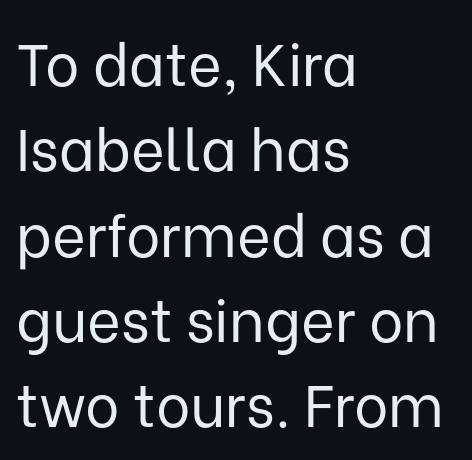
{"serif": "no", "italic": "no", "bold": "no", "weight": "regular", "width": "normal", "stroke_contrast": "low", "x_height": "medium", "monospaced": "no", "underline": "no", "align": "left", "line_spacing": "normal", "line_spacing_ratio": 1.47, "letter_spacing": "normal", "letter_spacing_em": 0.0, "glyph_px": 58}
